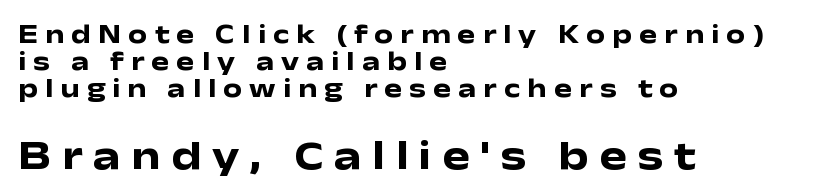
The image shows 41 px heavy, wide sans-serif type, upright; set left-aligned, tight line spacing (1.0x), unusually wide letter spacing (+0.26 em), not underlined; the second (bottom) block is 1.52x larger; low stroke contrast and a medium x-height.
